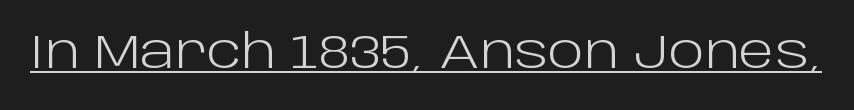
Classification — sans serif. Is this a heavy cut? Hardly; it is regular or lighter. The gaps between neighbouring characters are ordinary and unremarkable. Every stem runs plumb, perpendicular to the baseline.
